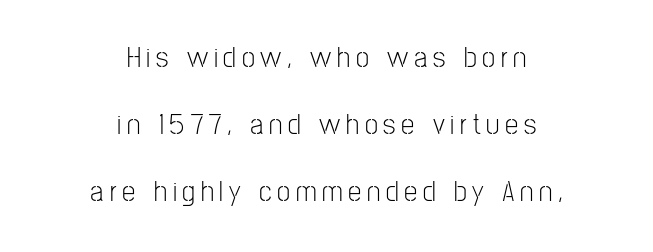
The image shows 30 px light, condensed sans-serif type, upright; set centered, loose line spacing (2.23x), not underlined; low stroke contrast and a medium x-height.
